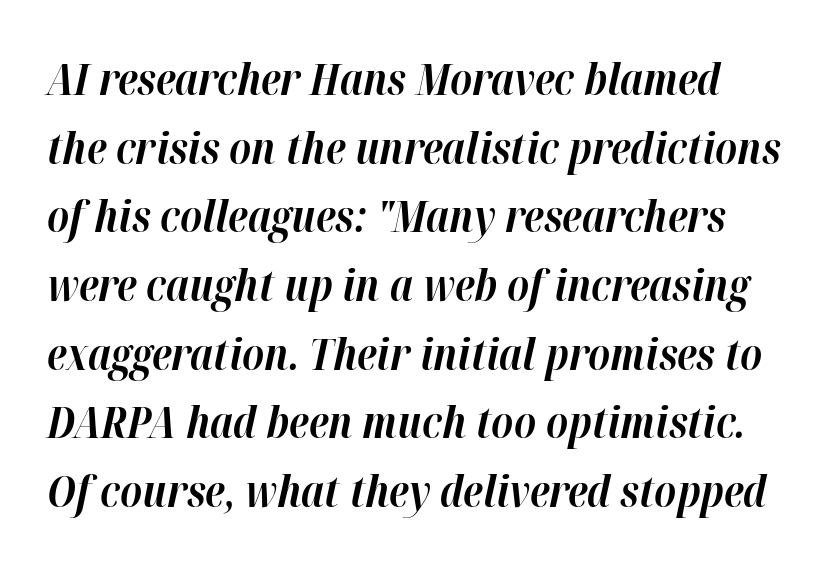
The image shows 44 px bold type, italic (leaning right); set normal line spacing (1.56x), normal letter spacing, not underlined; high stroke contrast and a medium x-height.
